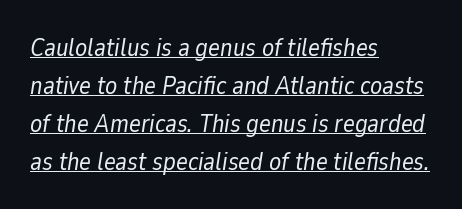
Q: Is the text bold? A: No.
Q: Is the text italic (slanted)? A: Yes, it leans right by about 9 degrees.
Q: Is the text underlined? A: Yes.
Q: How is the paragraph aligned? A: Left-aligned.
Q: Is the spacing between letters normal or unusually wide? A: Normal.
Q: Is the spacing between lines tight, normal or loose? A: Normal.
